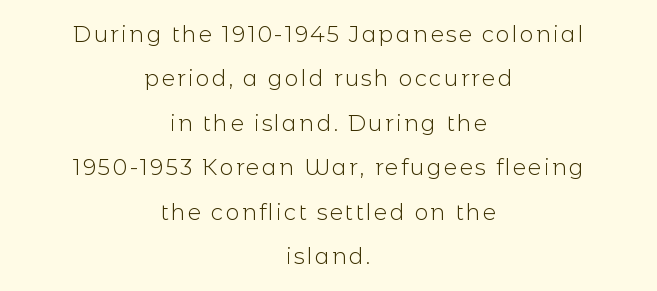
The image shows 22 px text type, upright; set centered, loose line spacing (2.02x), not underlined.
